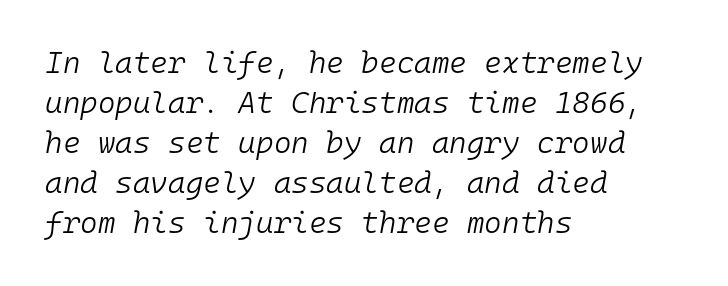
In terms of posture, this sample is oblique. Spacing between characters is what you'd get straight out of the box. The rendering anchors every line to the left-hand side. No heavy texture on the line: the type isn't bold. Fixed-width glyphs throughout — classic coding-font behaviour. Unmarked baselines from the first word to the last.
